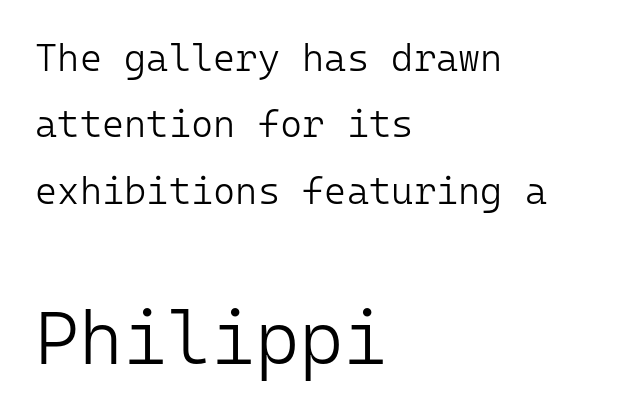
{"serif": "no", "italic": "no", "bold": "no", "weight": "light", "width": "normal", "stroke_contrast": "low", "x_height": "medium", "monospaced": "yes", "underline": "no", "align": "left", "line_spacing_ratio": 1.75, "letter_spacing": "normal", "letter_spacing_em": 0.0, "larger_block": "second", "size_ratio": 1.97, "glyph_px": 75}
